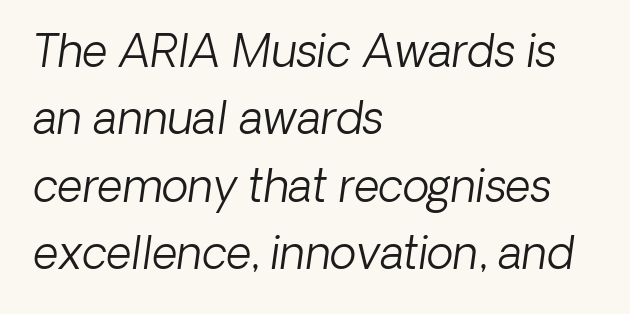
{"serif": "no", "bold": "no", "weight": "light", "width": "normal", "stroke_contrast": "low", "x_height": "medium", "monospaced": "no", "underline": "no", "align": "left", "line_spacing": "normal", "line_spacing_ratio": 1.53, "letter_spacing": "normal", "letter_spacing_em": 0.0, "glyph_px": 44}
